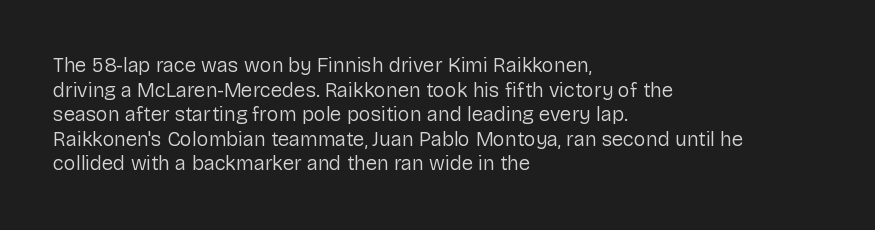
Q: Is the text bold? A: No.
Q: Is the text italic (slanted)? A: No, it is upright.
Q: Is the text underlined? A: No.
Q: How is the paragraph aligned? A: Left-aligned.
Q: Is the spacing between letters normal or unusually wide? A: Normal.
